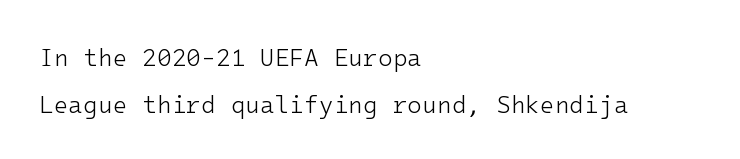
{"italic": "no", "bold": "no", "underline": "no", "align": "left", "line_spacing": "loose", "line_spacing_ratio": 1.94, "letter_spacing": "normal", "letter_spacing_em": 0.0, "glyph_px": 24}
